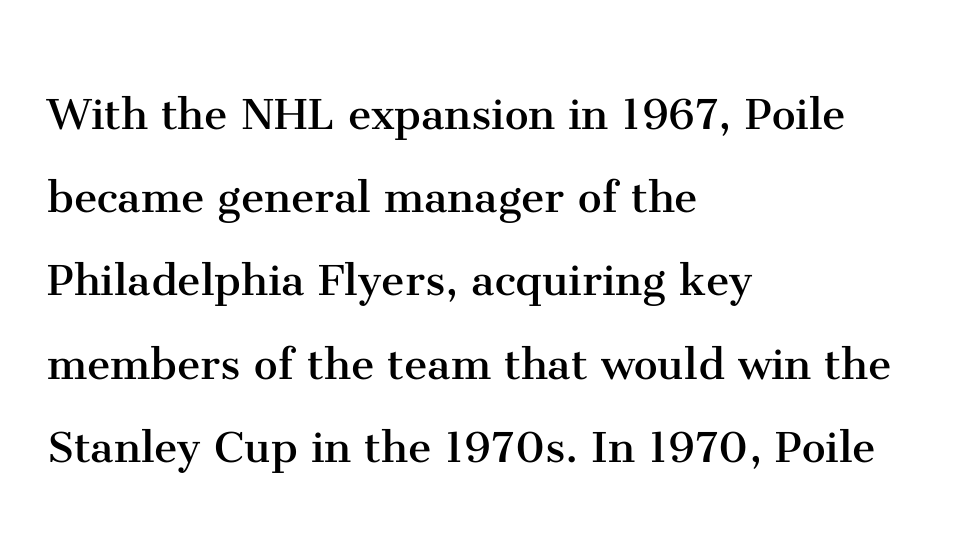
{"serif": "yes", "italic": "no", "bold": "no", "weight": "regular", "width": "normal", "stroke_contrast": "medium", "x_height": "medium", "monospaced": "no", "underline": "no", "align": "left", "line_spacing": "normal", "line_spacing_ratio": 1.57, "letter_spacing": "normal", "letter_spacing_em": 0.0, "glyph_px": 53}
